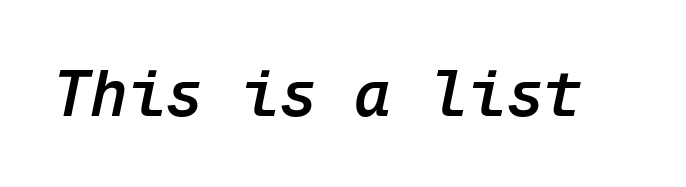
The image shows 63 px semibold type, italic (leaning right), monospaced; set normal letter spacing, not underlined; low stroke contrast and a medium x-height.
